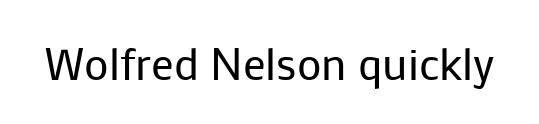
{"serif": "no", "italic": "no", "bold": "no", "weight": "regular", "width": "normal", "stroke_contrast": "low", "x_height": "medium", "monospaced": "no", "underline": "no", "letter_spacing": "normal", "letter_spacing_em": 0.0, "glyph_px": 45}
